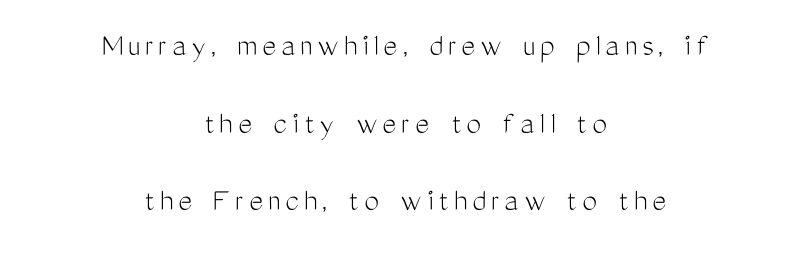
Q: Is the text bold? A: No.
Q: Is the text italic (slanted)? A: No, it is upright.
Q: Is the typeface a serif or a sans-serif typeface? A: Sans-serif.
Q: Is the text underlined? A: No.
Q: How is the paragraph aligned? A: Centered.
Q: Is the spacing between lines tight, normal or loose? A: Loose.
Q: Width (condensed, normal, or wide)? A: Condensed.
Q: Stroke contrast? A: Medium.
Q: x-height? A: Medium.
Q: Monospaced? A: No.
